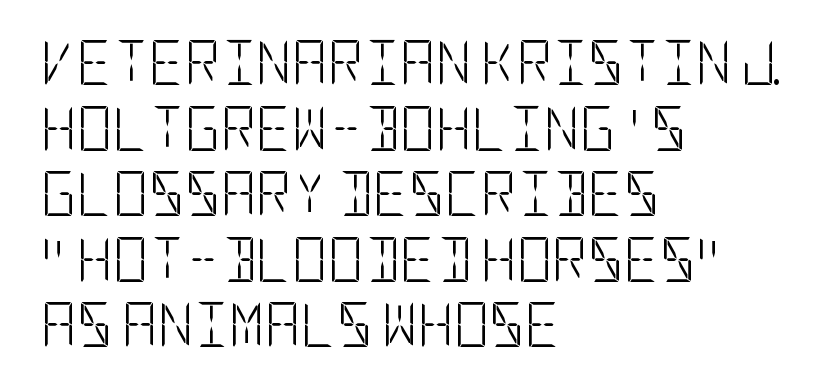
The image shows 44 px light, condensed sans-serif type, upright; set left-aligned, normal line spacing (1.49x), normal letter spacing, not underlined; low stroke contrast and a large x-height.
